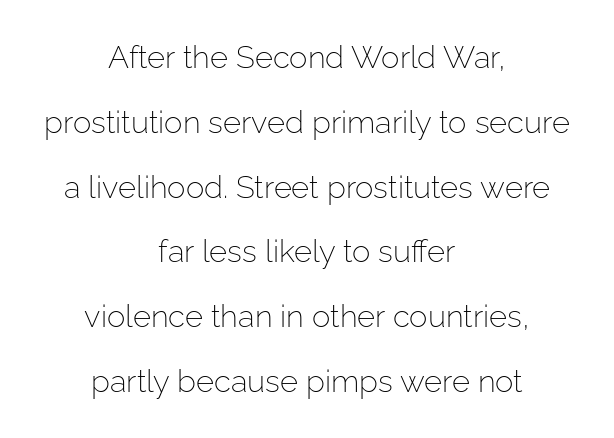
Q: Is the text bold? A: No.
Q: Is the text italic (slanted)? A: No, it is upright.
Q: Is the typeface a serif or a sans-serif typeface? A: Sans-serif.
Q: Is the text underlined? A: No.
Q: How is the paragraph aligned? A: Centered.
Q: Is the spacing between letters normal or unusually wide? A: Normal.
Q: Is the spacing between lines tight, normal or loose? A: Loose.
Q: Width (condensed, normal, or wide)? A: Normal.
Q: Stroke contrast? A: Low.
Q: x-height? A: Medium.
Q: Monospaced? A: No.
